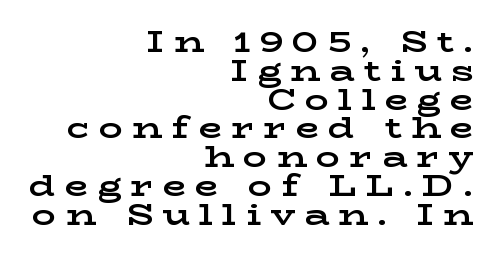
Little horizontal feet cap the strokes, marking this as serif type. A typesetter would call this proportional, since set widths differ per character. Unlike italic type, these characters show no tilt at all. Underline: absent.
